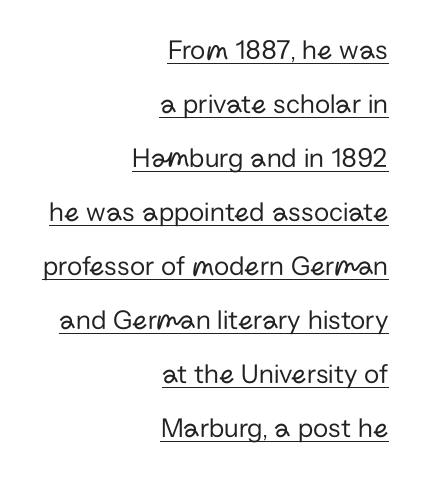
No heavy texture on the line: the type isn't bold. The type is set solid horizontally, with unmodified tracking. Teacher's note: observe the even right margin — that is flush-right alignment. Does the type have serifs? No, each stem ends abruptly. Does the lettering tilt? It doesn't — this is upright. The face used here is proportionally spaced, like ordinary book or web type.
